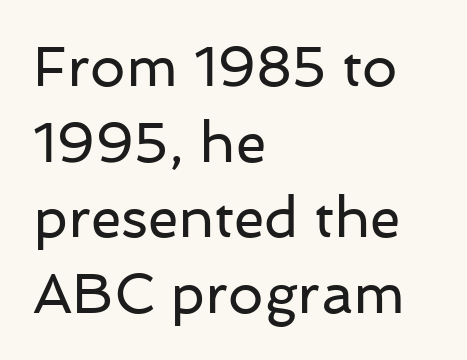
Q: Is the text bold? A: No.
Q: Is the text italic (slanted)? A: No, it is upright.
Q: Is the typeface a serif or a sans-serif typeface? A: Sans-serif.
Q: Is the text underlined? A: No.
Q: How is the paragraph aligned? A: Left-aligned.
Q: Is the spacing between letters normal or unusually wide? A: Normal.
Q: Is the spacing between lines tight, normal or loose? A: Normal.
Q: Width (condensed, normal, or wide)? A: Normal.
Q: Stroke contrast? A: Low.
Q: x-height? A: Medium.
Q: Monospaced? A: No.
